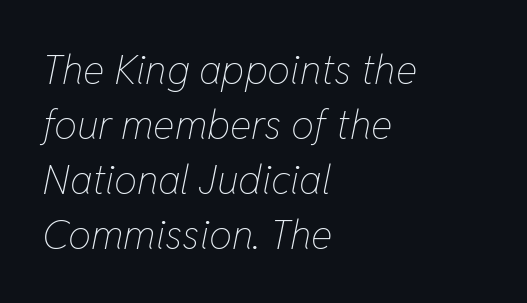
Q: Is the text bold? A: No.
Q: Is the text italic (slanted)? A: Yes, it leans right by about 11 degrees.
Q: Is the text underlined? A: No.
Q: How is the paragraph aligned? A: Left-aligned.
Q: Is the spacing between letters normal or unusually wide? A: Normal.
Q: Is the spacing between lines tight, normal or loose? A: Normal.
Q: Width (condensed, normal, or wide)? A: Condensed.
Q: Stroke contrast? A: Low.
Q: x-height? A: Medium.
Q: Monospaced? A: No.
